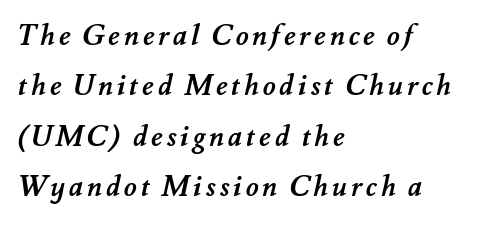
{"bold": "yes", "weight": "semibold", "width": "normal", "stroke_contrast": "medium", "x_height": "small", "monospaced": "no", "underline": "no", "align": "left", "line_spacing_ratio": 1.8, "glyph_px": 28}
